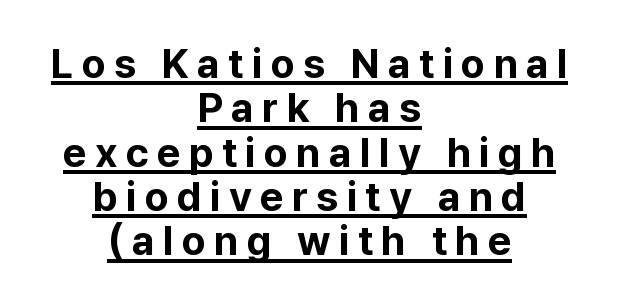
The image shows 41 px bold sans-serif type, upright; set centered, tight line spacing (1.08x), unusually wide letter spacing (+0.2 em), underlined; low stroke contrast and a medium x-height.
